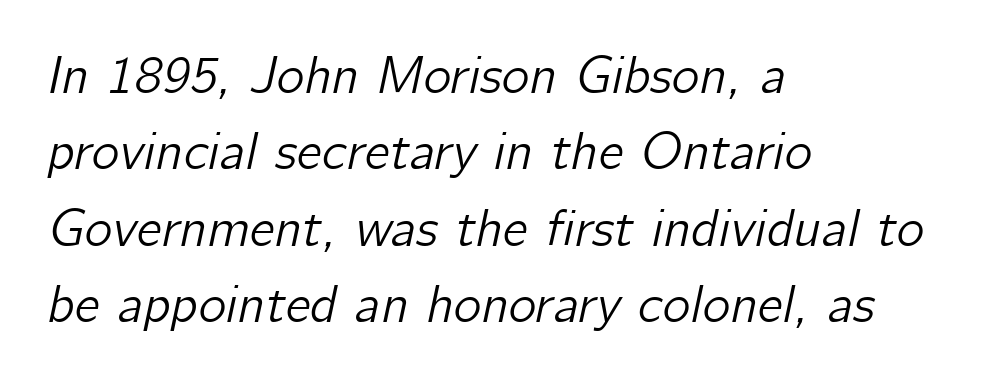
The letters advance in unequal steps, a hallmark of proportional type. The line texture is even and compact thanks to regular tracking. Students, observe: this is what conventionally led text looks like. A bare baseline throughout the passage.
